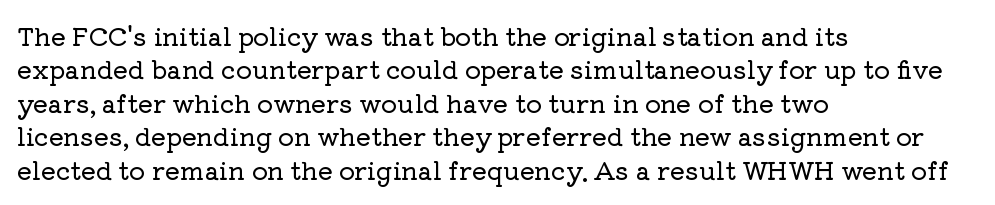
Students, observe: this is what conventionally led text looks like. Observe the ordinary spacing: letters are neighbours, not strangers. Designer's note — italics off, roman on. The specimen omits any rule beneath the text block's lines.
